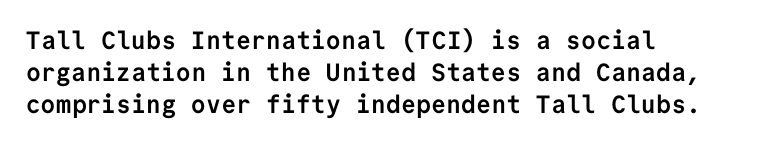
{"italic": "no", "bold": "yes", "underline": "no", "align": "left", "line_spacing": "normal", "line_spacing_ratio": 1.29, "letter_spacing": "normal", "letter_spacing_em": 0.0, "glyph_px": 25}
